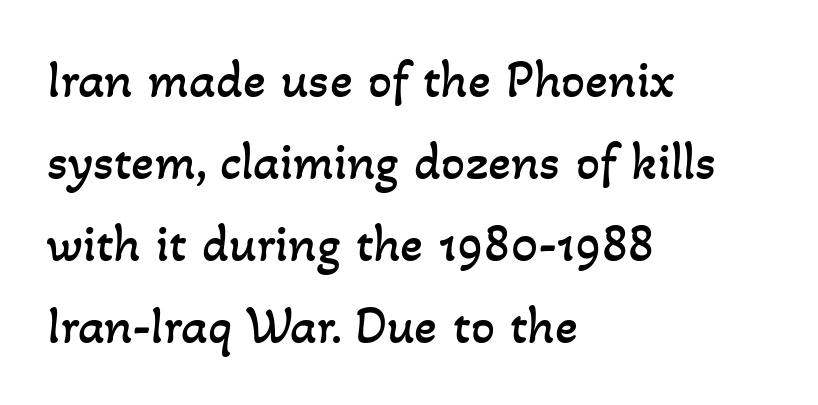
{"bold": "no", "weight": "regular", "width": "normal", "stroke_contrast": "low", "x_height": "small", "monospaced": "no", "underline": "no", "align": "left", "line_spacing": "normal", "line_spacing_ratio": 1.55, "letter_spacing": "normal", "letter_spacing_em": 0.0, "glyph_px": 53}
